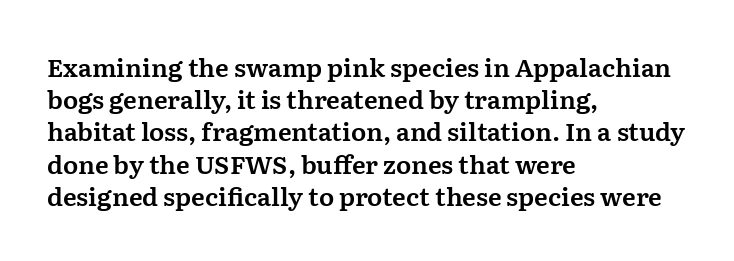
No italicization has been applied; the sample stays upright. This sample uses plain, unmodified letter spacing. Decoration check: the copy has no underline. The typesetter chose a ragged-right arrangement here. Interline gaps are of average width in this sample.
